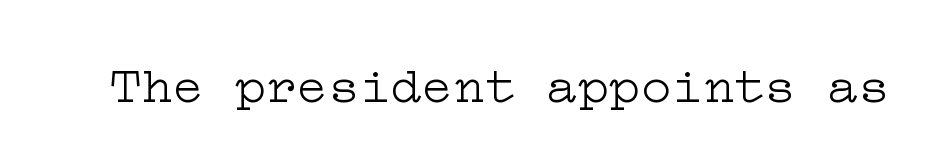
Q: Is the text bold? A: No.
Q: Is the text italic (slanted)? A: No, it is upright.
Q: Is the typeface a serif or a sans-serif typeface? A: Serif.
Q: Is the text underlined? A: No.
Q: Is the spacing between letters normal or unusually wide? A: Normal.
Q: Width (condensed, normal, or wide)? A: Wide.
Q: Stroke contrast? A: Low.
Q: x-height? A: Medium.
